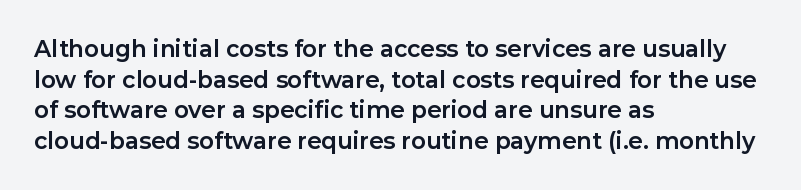
Nobody touched the tracking dial on this one. Heft: maximum for text — a bold. The rendering anchors every line to the left-hand side. The line-height multiplier appears to be the usual default.
